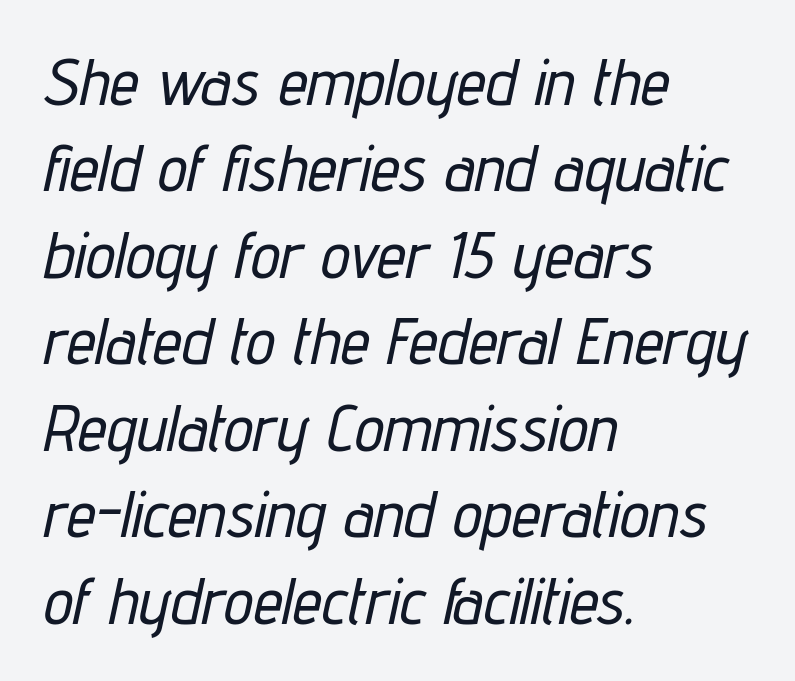
{"italic": "yes", "lean": "right", "slant_degrees": 12, "width": "condensed", "stroke_contrast": "low", "x_height": "medium", "monospaced": "no", "underline": "no", "align": "left", "line_spacing": "normal", "line_spacing_ratio": 1.31, "letter_spacing": "normal", "letter_spacing_em": 0.0, "glyph_px": 66}
